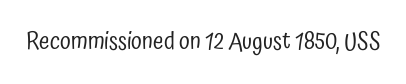
The image shows 24 px text type, upright; set normal letter spacing, not underlined.
